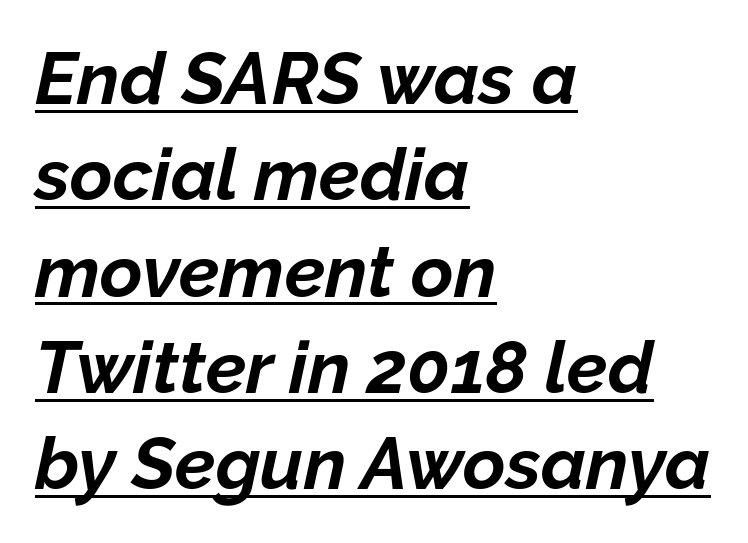
Beneath each row of characters lies a ruled line. The lines in this sample share a left origin and differ only in where they stop. Set as a true bold cut, around the 700 mark. Between one letter and the next there's only the usual sliver of space.
